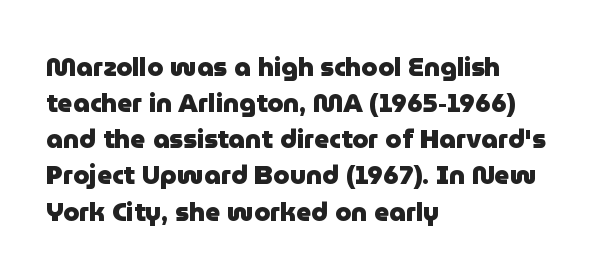
Q: Is the text bold? A: Yes.
Q: Is the text italic (slanted)? A: No, it is upright.
Q: Is the text underlined? A: No.
Q: How is the paragraph aligned? A: Left-aligned.
Q: Is the spacing between letters normal or unusually wide? A: Normal.
Q: Is the spacing between lines tight, normal or loose? A: Normal.
